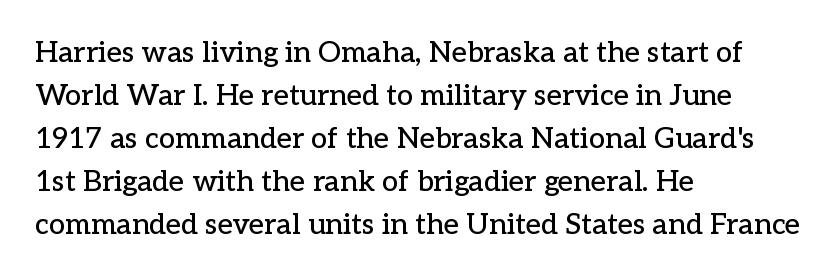
{"serif": "yes", "italic": "no", "width": "normal", "stroke_contrast": "low", "x_height": "medium", "monospaced": "no", "underline": "no", "align": "left", "line_spacing": "normal", "line_spacing_ratio": 1.48, "letter_spacing": "normal", "letter_spacing_em": 0.0, "glyph_px": 29}
